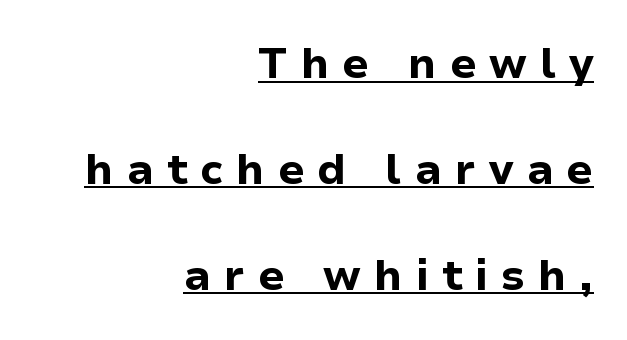
Does the type have serifs? No, each stem ends abruptly. Underlining? Definitely there. Varying glyph widths throughout — classic text-font behaviour. Successive baselines arrive slowly, with a big drop between each.
